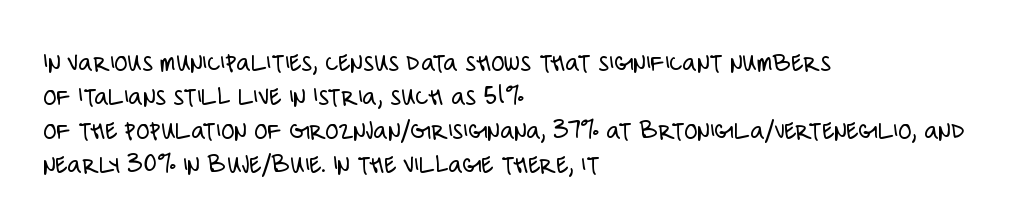
{"italic": "no", "bold": "no", "underline": "no", "align": "left", "line_spacing": "normal", "line_spacing_ratio": 1.26, "letter_spacing": "normal", "letter_spacing_em": 0.0, "glyph_px": 27}
